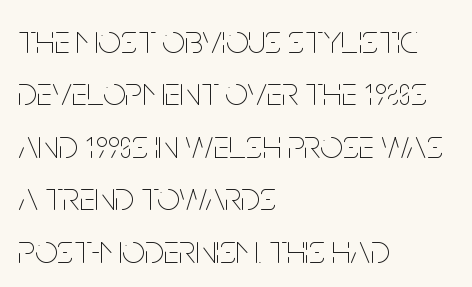
Tracking value appears to be zero — textbook default spacing. A light-to-regular cut is what we see here. The rendering anchors every line to the left-hand side. Think of a printed novel: that variable character pitch is what you see here. What's the leading like? Ordinary, nothing unusual. Does the lettering tilt? It doesn't — this is upright.
